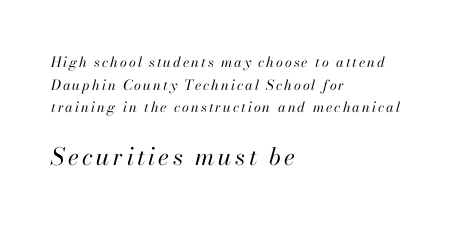
The typesetting does not lean heavy: it is not bold. This block has exactly the height ordinary leading produces. Scale increases going downward across the two blocks. The string is rendered with underlining switched off. The rendering applies a slant to the glyphs. The setting favours the left margin, as ordinary paragraphs usually do.
